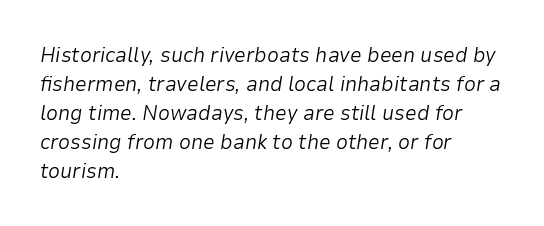
{"italic": "yes", "lean": "right", "slant_degrees": 9, "bold": "no", "underline": "no", "align": "left", "line_spacing": "normal", "line_spacing_ratio": 1.38, "letter_spacing": "normal", "letter_spacing_em": 0.0, "glyph_px": 21}
